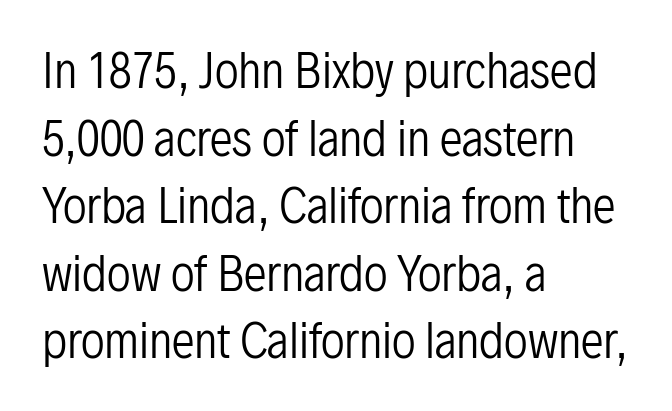
The image shows 46 px regular-weight, condensed sans-serif type, upright; set left-aligned, normal line spacing (1.47x), normal letter spacing, not underlined; low stroke contrast and a medium x-height.
